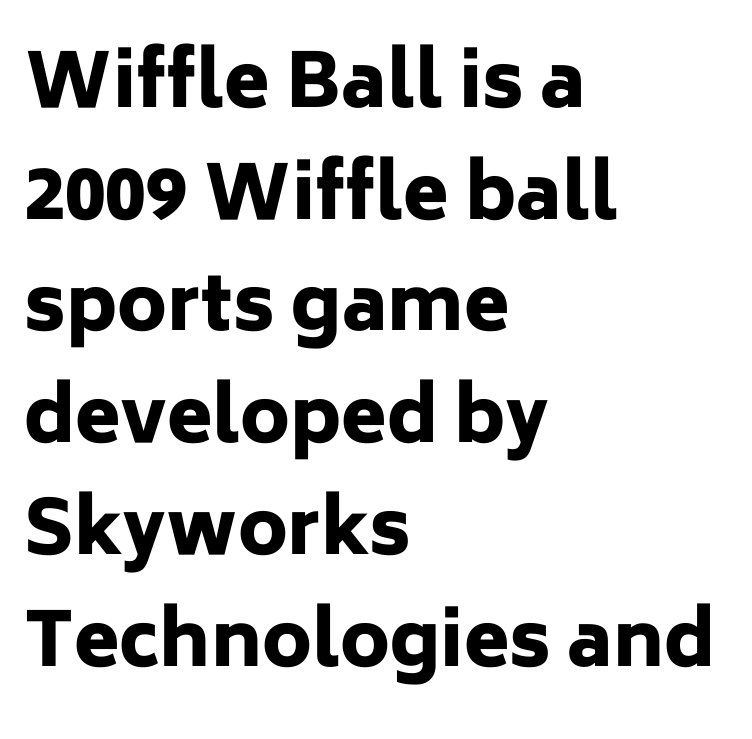
Q: Is the text bold? A: Yes.
Q: Is the text italic (slanted)? A: No, it is upright.
Q: Is the typeface a serif or a sans-serif typeface? A: Sans-serif.
Q: Is the text underlined? A: No.
Q: How is the paragraph aligned? A: Left-aligned.
Q: Is the spacing between letters normal or unusually wide? A: Normal.
Q: Is the spacing between lines tight, normal or loose? A: Normal.
Q: Width (condensed, normal, or wide)? A: Normal.
Q: Stroke contrast? A: Low.
Q: x-height? A: Medium.
Q: Monospaced? A: No.
